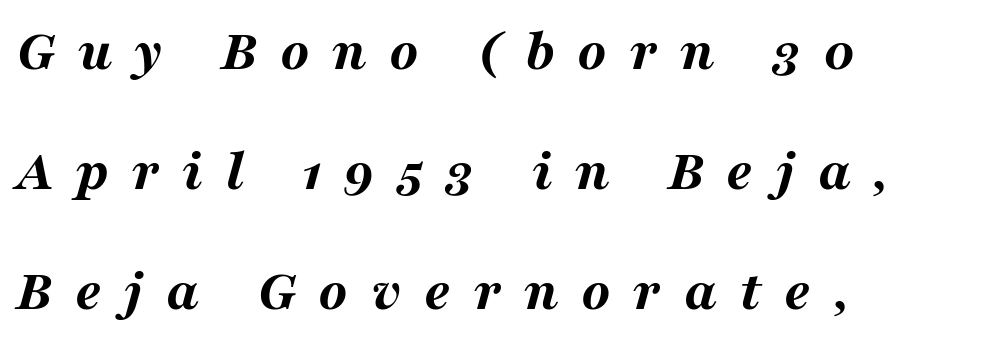
{"italic": "yes", "lean": "right", "slant_degrees": 16, "bold": "yes", "weight": "bold", "width": "wide", "stroke_contrast": "medium", "x_height": "medium", "monospaced": "no", "underline": "no", "align": "left", "line_spacing": "loose", "line_spacing_ratio": 2.03, "letter_spacing": "wide", "letter_spacing_em": 0.38, "glyph_px": 59}
